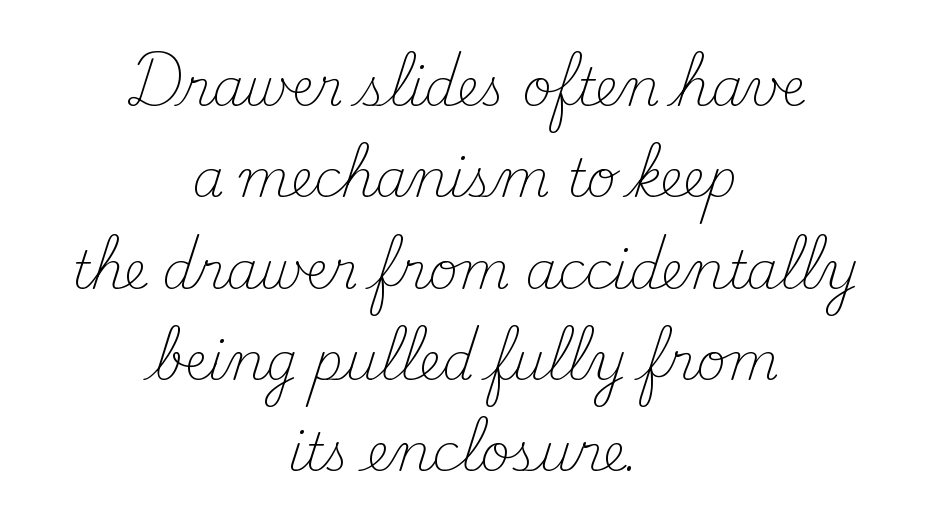
{"serif": "yes", "bold": "no", "weight": "light", "width": "normal", "stroke_contrast": "medium", "x_height": "small", "monospaced": "no", "underline": "no", "align": "center", "line_spacing_ratio": 1.79, "letter_spacing": "normal", "letter_spacing_em": 0.0, "glyph_px": 51}
